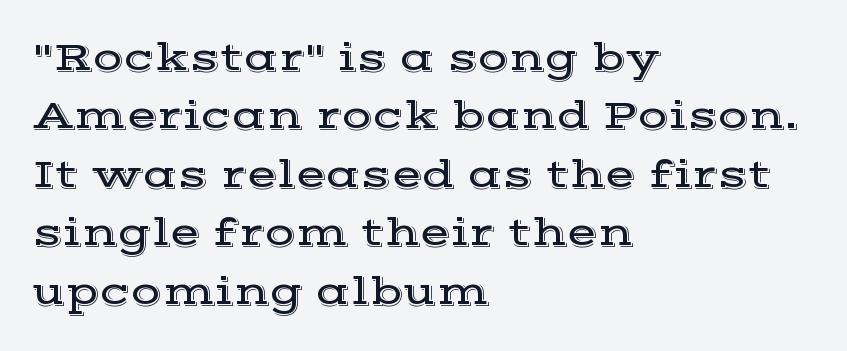
Q: Is the text italic (slanted)? A: No, it is upright.
Q: Is the typeface a serif or a sans-serif typeface? A: Serif.
Q: Is the text underlined? A: No.
Q: How is the paragraph aligned? A: Left-aligned.
Q: Is the spacing between letters normal or unusually wide? A: Normal.
Q: Is the spacing between lines tight, normal or loose? A: Normal.
Q: Width (condensed, normal, or wide)? A: Wide.
Q: x-height? A: Medium.
Q: Monospaced? A: No.
